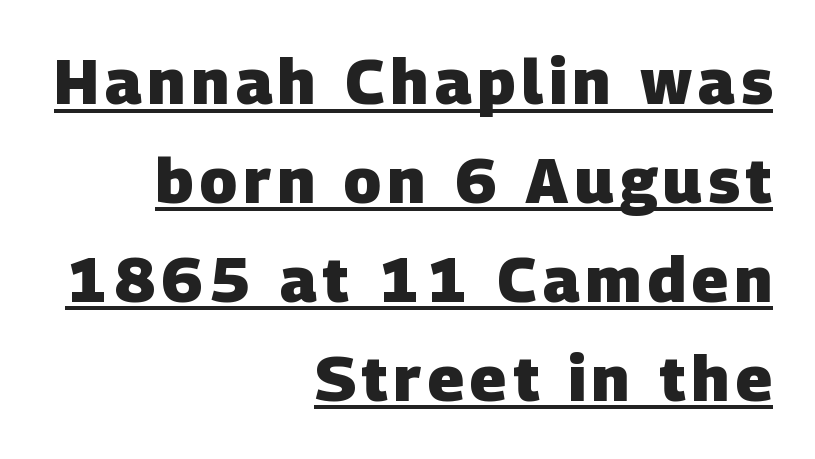
The image shows 63 px heavy sans-serif type; set right-aligned, normal line spacing (1.57x), underlined; low stroke contrast and a large x-height.
